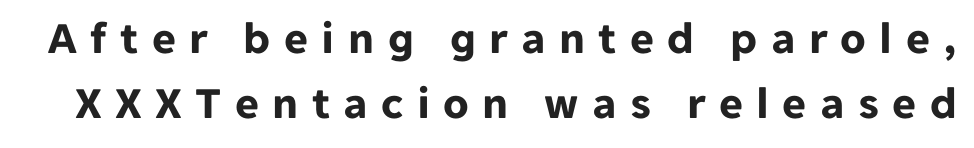
Caption: expanded tracking, letters set apart. Posture: straight, roman, zero tilt. The strip under each line holds only bare page. These lines sit exactly where default settings would place them. What weight is shown? A full bold with thick strokes.
